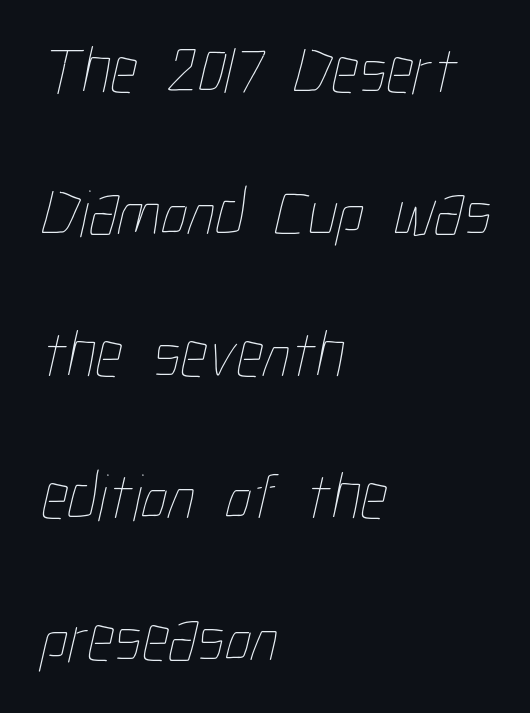
{"bold": "no", "weight": "thin", "width": "condensed", "stroke_contrast": "low", "x_height": "medium", "monospaced": "no", "underline": "no", "align": "left", "line_spacing": "loose", "line_spacing_ratio": 2.12, "letter_spacing": "normal", "letter_spacing_em": 0.0, "glyph_px": 67}
